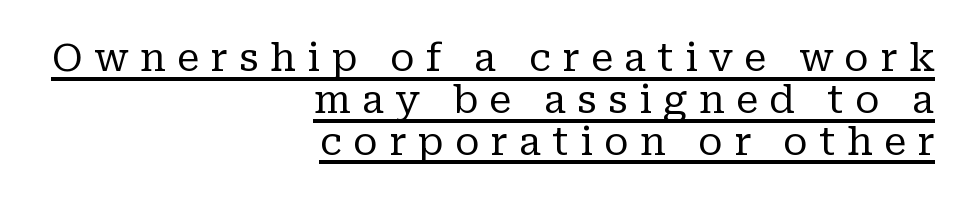
The image shows 38 px regular-weight serif type, upright; set right-aligned, tight line spacing (1.1x), unusually wide letter spacing (+0.3 em), underlined; low stroke contrast and a medium x-height.
